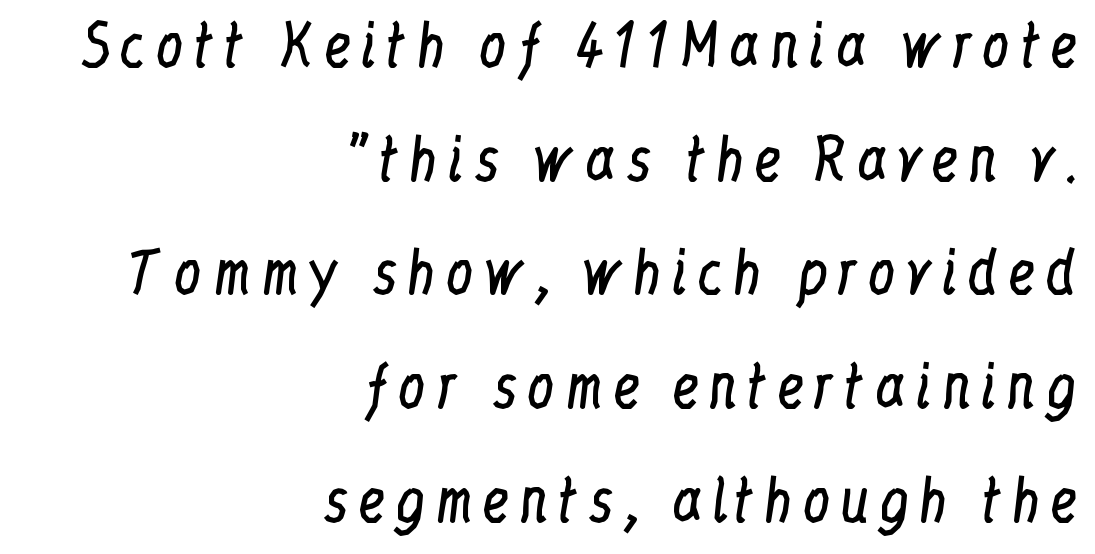
The image shows 56 px regular-weight, condensed serif type; set right-aligned, loose line spacing (2.03x), not underlined; low stroke contrast and a medium x-height.
